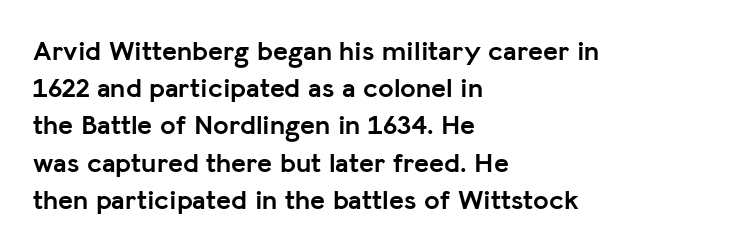
The image shows 28 px semibold sans-serif type, upright; set left-aligned, normal line spacing (1.33x), normal letter spacing, not underlined; low stroke contrast and a medium x-height.
